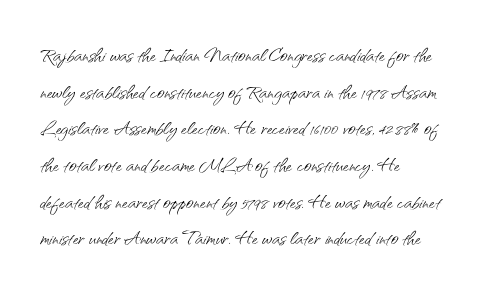
Q: Is the text bold? A: No.
Q: Is the text italic (slanted)? A: Yes.
Q: Is the text underlined? A: No.
Q: How is the paragraph aligned? A: Left-aligned.
Q: Is the spacing between letters normal or unusually wide? A: Normal.
Q: Is the spacing between lines tight, normal or loose? A: Normal.
